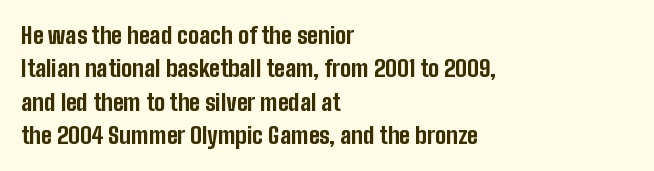
The image shows 23 px bold type, upright; set left-aligned, normal line spacing (1.45x), normal letter spacing, not underlined.
